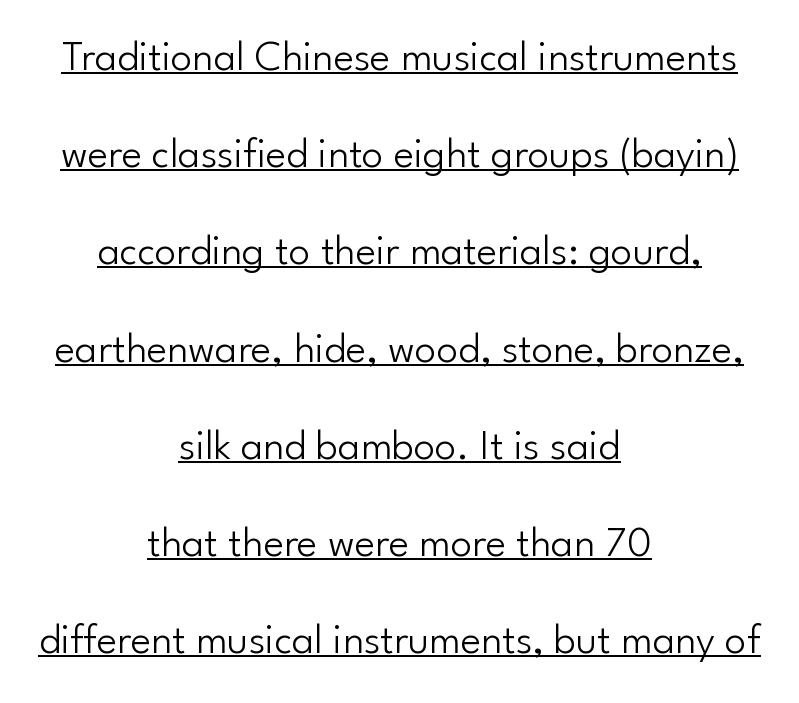
{"serif": "no", "italic": "no", "bold": "no", "weight": "light", "width": "normal", "stroke_contrast": "low", "x_height": "small", "monospaced": "no", "underline": "yes", "align": "center", "line_spacing": "loose", "line_spacing_ratio": 2.26, "letter_spacing": "normal", "letter_spacing_em": 0.0, "glyph_px": 43}
